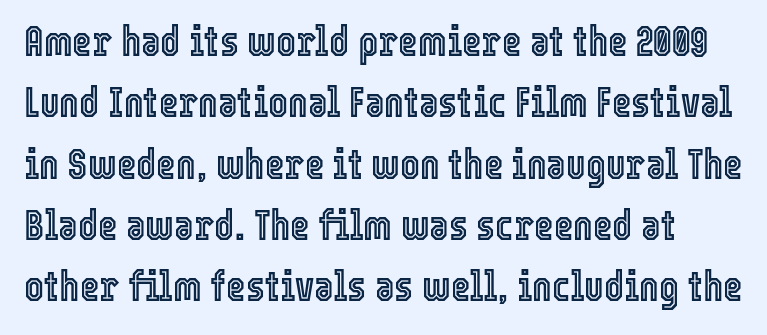
Q: Is the text italic (slanted)? A: No, it is upright.
Q: Is the text underlined? A: No.
Q: Is the spacing between letters normal or unusually wide? A: Normal.
Q: Is the spacing between lines tight, normal or loose? A: Normal.
Q: Width (condensed, normal, or wide)? A: Condensed.
Q: x-height? A: Medium.
Q: Monospaced? A: No.
